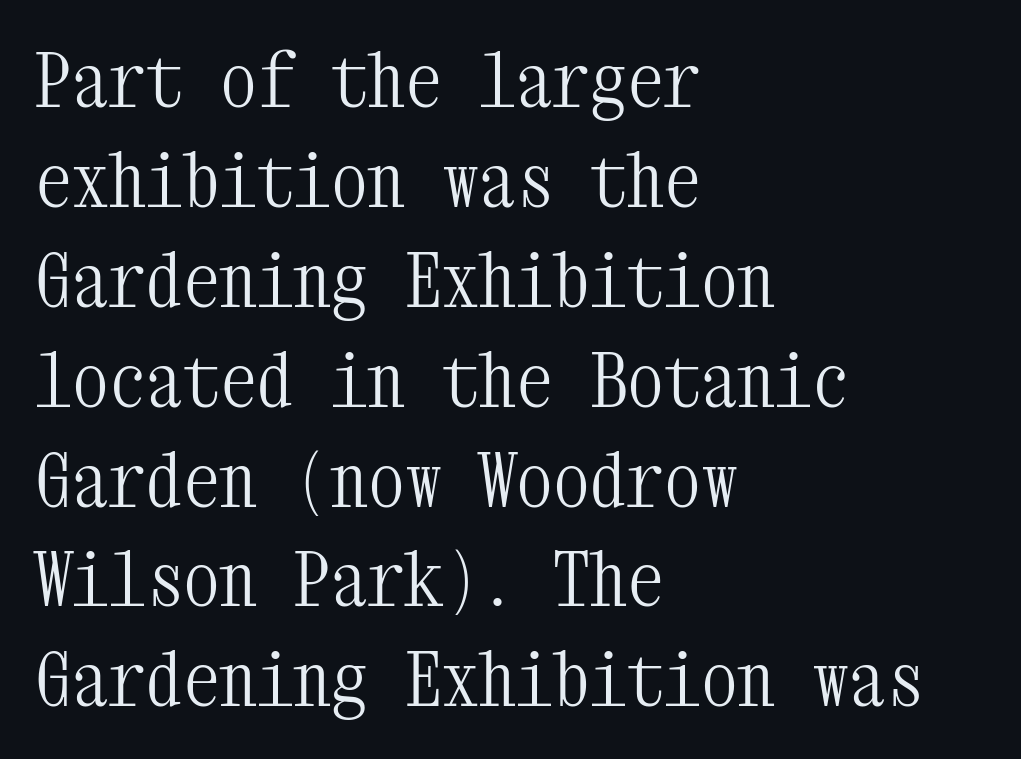
Underline: absent. The block of text has a typical density, with ordinary space between rows. The type family on display is of the serif kind. Layout note: lines flush left.
